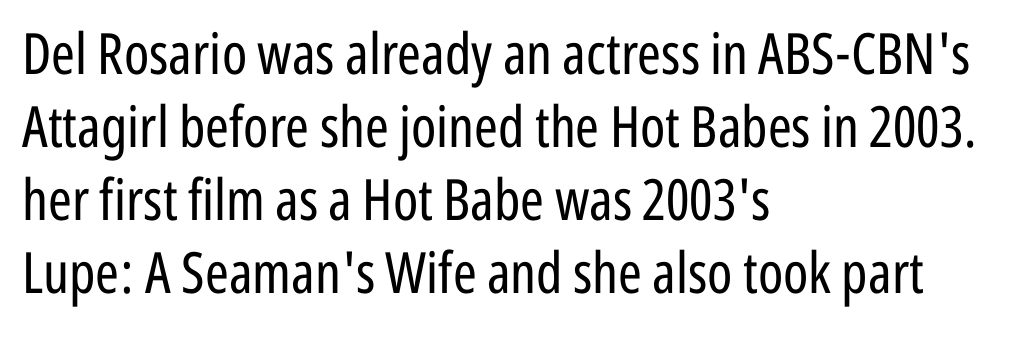
The image shows 57 px regular-weight, condensed sans-serif type, upright; set left-aligned, normal line spacing (1.28x), normal letter spacing, not underlined; low stroke contrast and a medium x-height.
